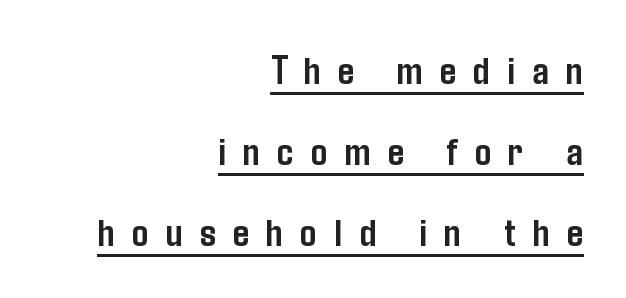
The rendering uses a large line-height, opening up the rows. Emphasis is given by a line drawn under the lettering. These lines were composed using upright roman letters. Leftover space on each line is placed entirely before the opening word.
